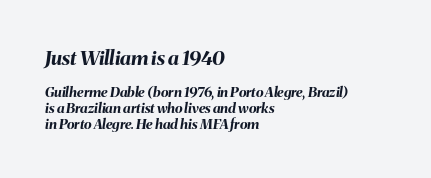
{"italic": "yes", "lean": "right", "slant_degrees": 8, "bold": "yes", "underline": "no", "align": "left", "line_spacing": "tight", "line_spacing_ratio": 1.12, "letter_spacing": "normal", "letter_spacing_em": 0.0, "larger_block": "first", "size_ratio": 1.43, "glyph_px": 20}
